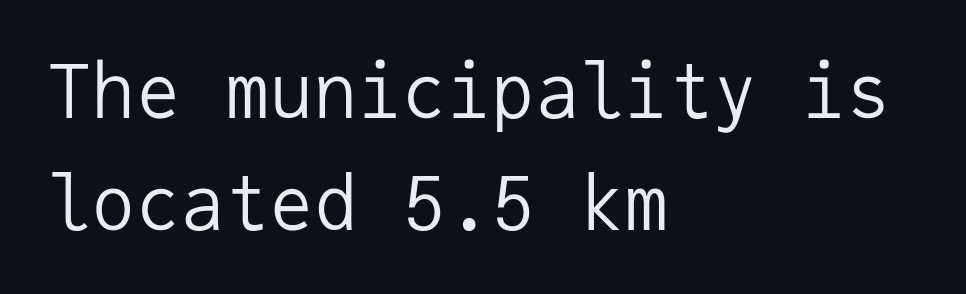
{"serif": "no", "italic": "no", "bold": "no", "weight": "regular", "width": "normal", "stroke_contrast": "low", "x_height": "medium", "monospaced": "yes", "underline": "no", "align": "left", "line_spacing": "normal", "line_spacing_ratio": 1.51, "letter_spacing": "normal", "letter_spacing_em": 0.0, "glyph_px": 74}
